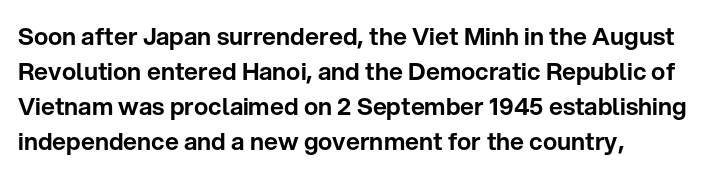
{"italic": "no", "underline": "no", "align": "left", "line_spacing": "normal", "line_spacing_ratio": 1.46, "letter_spacing": "normal", "letter_spacing_em": 0.0, "glyph_px": 24}
